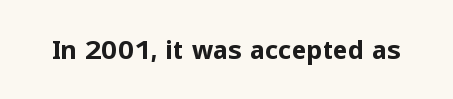
Q: Is the text bold? A: Yes.
Q: Is the text italic (slanted)? A: No, it is upright.
Q: Is the text underlined? A: No.
Q: Is the spacing between letters normal or unusually wide? A: Normal.
